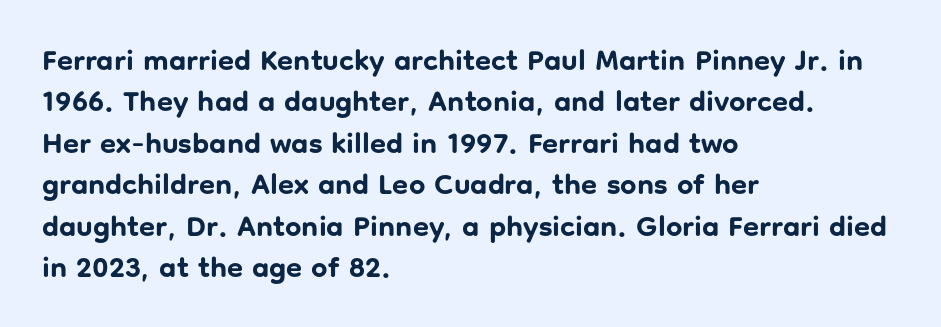
Layout note: lines flush left. Ordinary non-slanted type is in use. Look at the bottom of the vertical strokes: they stop flat, with no serifs. The letters sit at their default tracking, neither squeezed nor spread. Quick note: underline off.
